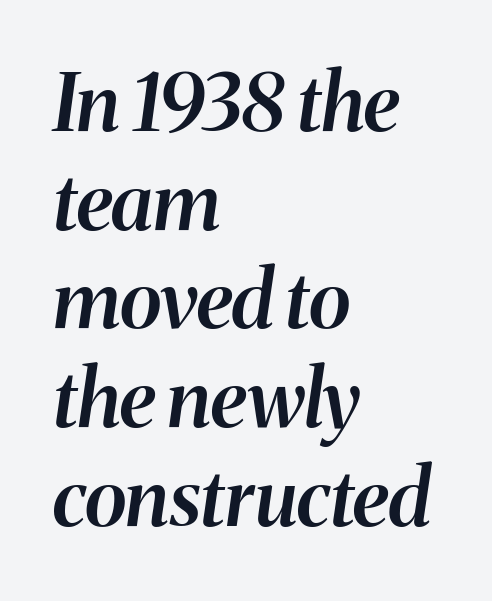
Does the copy run flush right? No — it runs flush left. The whole block is typeset with a tilt. Here the designer chose a conventional face with non-uniform glyph widths. A typesetter would call this zero additional tracking. The space beneath each line is pristine and unruled. Caption: semibold face, moderately heavy strokes.
